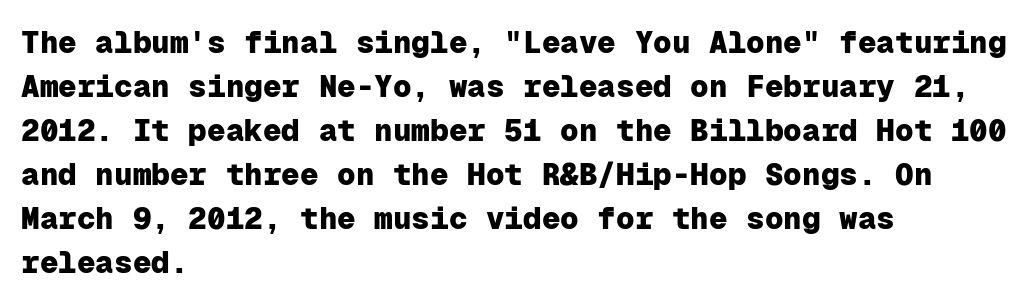
The image shows 31 px heavy sans-serif type, upright, monospaced; set left-aligned, normal line spacing (1.42x), normal letter spacing, not underlined; low stroke contrast and a medium x-height.
